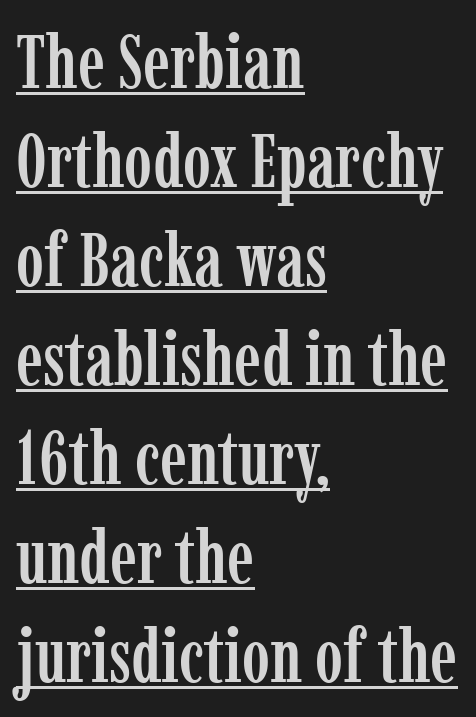
The image shows 75 px condensed serif type, upright; set left-aligned, normal line spacing (1.32x), normal letter spacing, underlined; low stroke contrast and a medium x-height.
